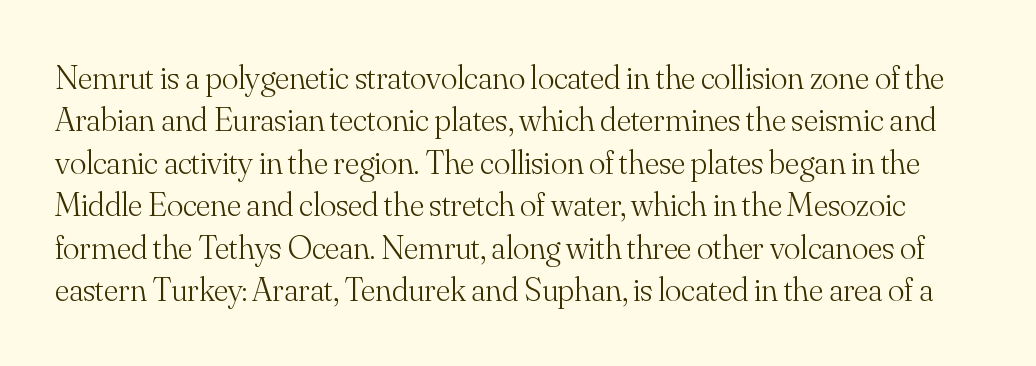
The image shows 34 px light serif type, upright; set normal line spacing (1.25x), normal letter spacing, not underlined; medium stroke contrast and a small x-height.
